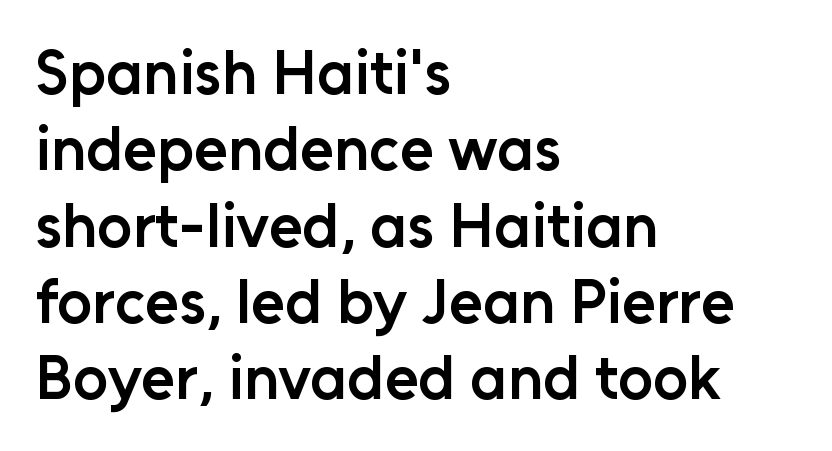
{"serif": "no", "italic": "no", "bold": "semi", "weight": "semibold", "width": "normal", "stroke_contrast": "low", "x_height": "medium", "monospaced": "no", "underline": "no", "align": "left", "line_spacing_ratio": 1.23, "letter_spacing": "normal", "letter_spacing_em": 0.0, "glyph_px": 62}
